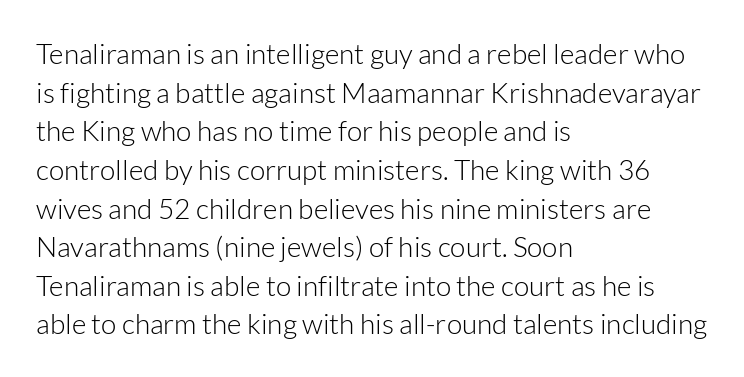
Q: Is the text bold? A: No.
Q: Is the text italic (slanted)? A: No, it is upright.
Q: Is the typeface a serif or a sans-serif typeface? A: Sans-serif.
Q: Is the text underlined? A: No.
Q: How is the paragraph aligned? A: Left-aligned.
Q: Is the spacing between letters normal or unusually wide? A: Normal.
Q: Is the spacing between lines tight, normal or loose? A: Normal.
Q: Width (condensed, normal, or wide)? A: Normal.
Q: Stroke contrast? A: Low.
Q: x-height? A: Medium.
Q: Monospaced? A: No.
